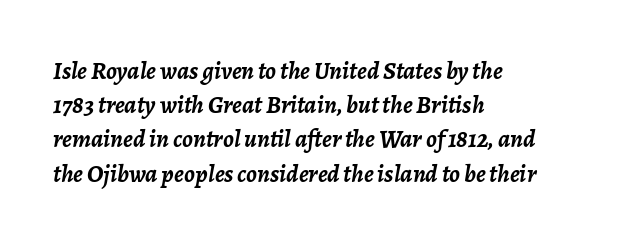
This block has exactly the height ordinary leading produces. One-word summary of the alignment: left. This rendering features lettering with no underline. This rendering leaves character spacing at its baseline value.
